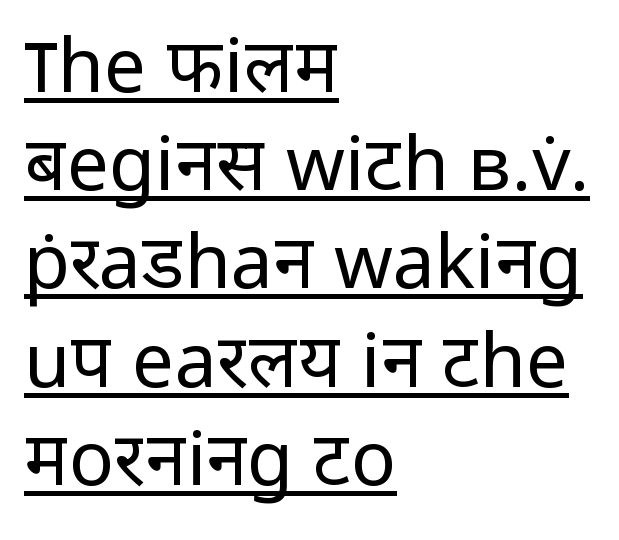
The letterforms sit shoulder to shoulder at normal distance. Is this a heavy cut? Hardly; it is regular or lighter. Casual observation: everything's shoved over to the left. Every stem runs plumb, perpendicular to the baseline.
